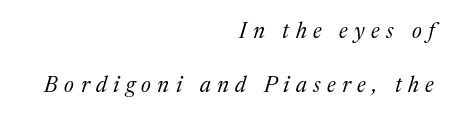
Compared with ordinary roman type, these characters are visibly tilted. Check under the words: just untouched page. Interline gaps are noticeably wide in this sample. The rendering inserts visible extra space after every character. The paragraph shown leans on its right margin.
